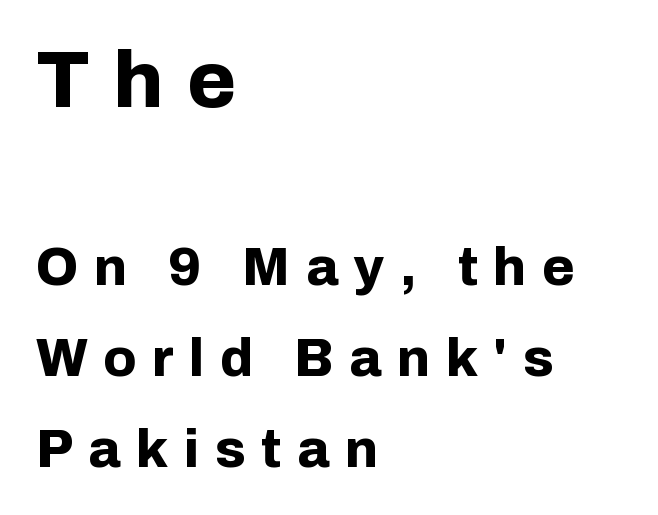
The image shows 80 px bold sans-serif type, upright; set left-aligned, line spacing 1.72x, unusually wide letter spacing (+0.29 em), not underlined; the first (top) block is 1.51x larger; low stroke contrast and a medium x-height.
